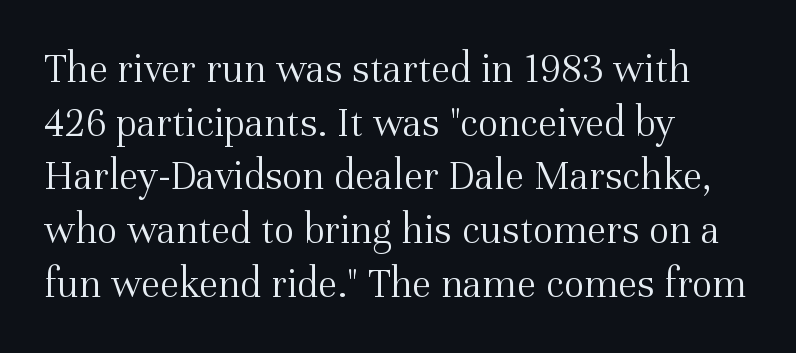
The image shows 43 px light serif type, upright; set left-aligned, normal line spacing (1.25x), normal letter spacing, not underlined; medium stroke contrast and a medium x-height.
